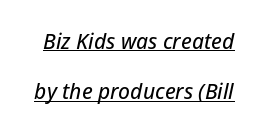
Nobody touched the tracking dial on this one. A great deal of white space separates one row of letters from the next. A rule runs beneath these lines of type. This is oblique type, the kind used for emphasis or titles.
